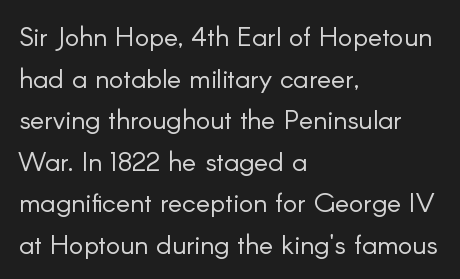
Q: Is the text bold? A: No.
Q: Is the text italic (slanted)? A: No, it is upright.
Q: Is the text underlined? A: No.
Q: How is the paragraph aligned? A: Left-aligned.
Q: Is the spacing between letters normal or unusually wide? A: Normal.
Q: Is the spacing between lines tight, normal or loose? A: Normal.
